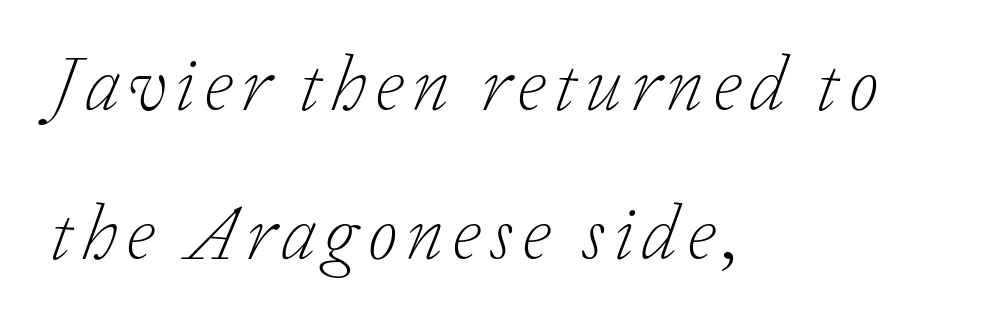
The image shows 77 px light serif type, italic (leaning right); set left-aligned, loose line spacing (1.94x), not underlined; low stroke contrast and a medium x-height.
